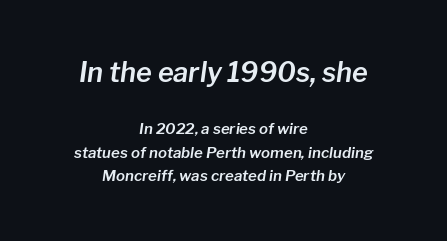
Quick note: interline space is typical. Typesetter's note — upper block bumped up in size, lower block left smaller. Italic: yes, the glyphs are oblique. There is no visible air inserted between adjacent glyphs.
